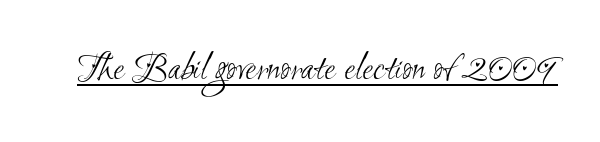
Q: Is the text bold? A: No.
Q: Is the typeface a serif or a sans-serif typeface? A: Sans-serif.
Q: Is the text underlined? A: Yes.
Q: Is the spacing between letters normal or unusually wide? A: Normal.
Q: Width (condensed, normal, or wide)? A: Condensed.
Q: Stroke contrast? A: Medium.
Q: x-height? A: Small.
Q: Monospaced? A: No.
